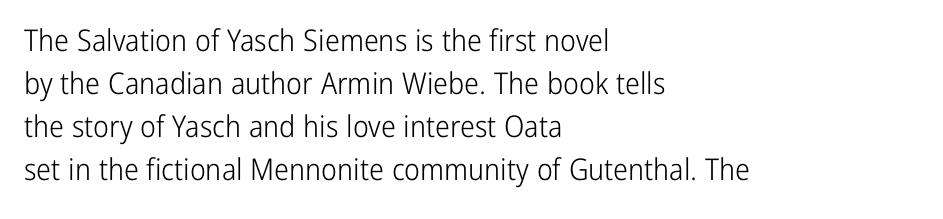
{"serif": "no", "italic": "no", "bold": "no", "weight": "light", "width": "condensed", "stroke_contrast": "low", "x_height": "medium", "monospaced": "no", "underline": "no", "align": "left", "line_spacing": "normal", "line_spacing_ratio": 1.43, "letter_spacing": "normal", "letter_spacing_em": 0.0, "glyph_px": 30}
